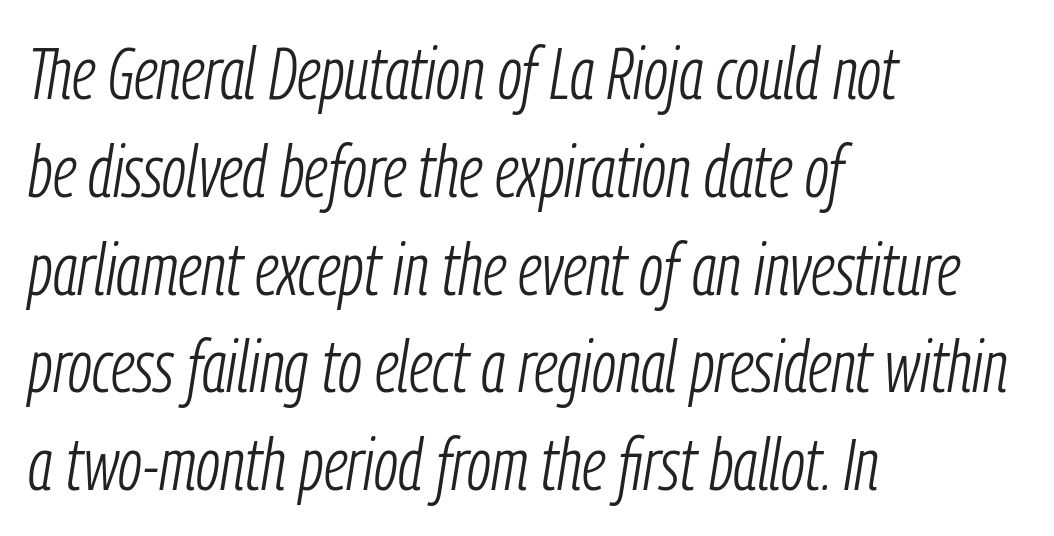
How are the letters spaced? Ordinarily, with no added tracking. Does the lettering tilt? It does — this is italic. Plain, unruled lines of type. Line starts are locked; line ends wander.
